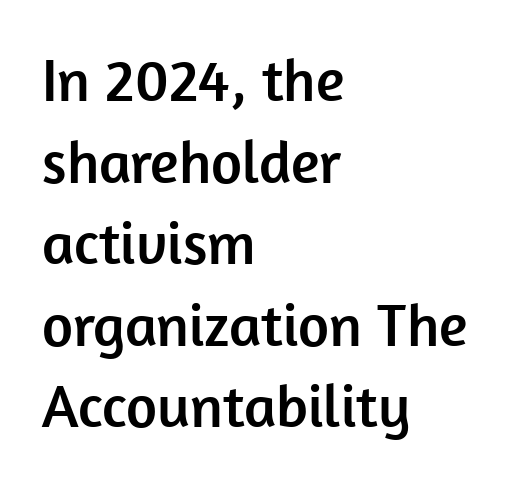
{"serif": "no", "italic": "no", "width": "normal", "stroke_contrast": "low", "x_height": "medium", "monospaced": "no", "underline": "no", "align": "left", "line_spacing": "normal", "line_spacing_ratio": 1.36, "letter_spacing": "normal", "letter_spacing_em": 0.0, "glyph_px": 60}
